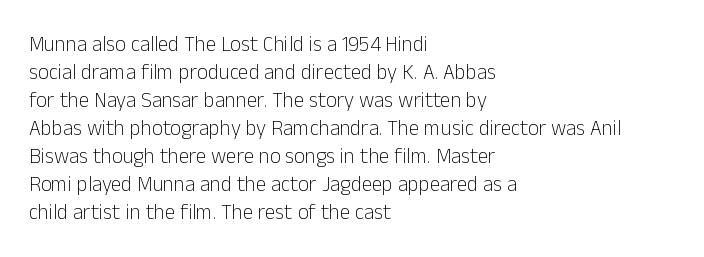
The paragraph has a hard left edge and a soft right edge. Rows of type keep a routine distance in the vertical direction. The letters sit at their default tracking, neither squeezed nor spread. Posture: vertical.
